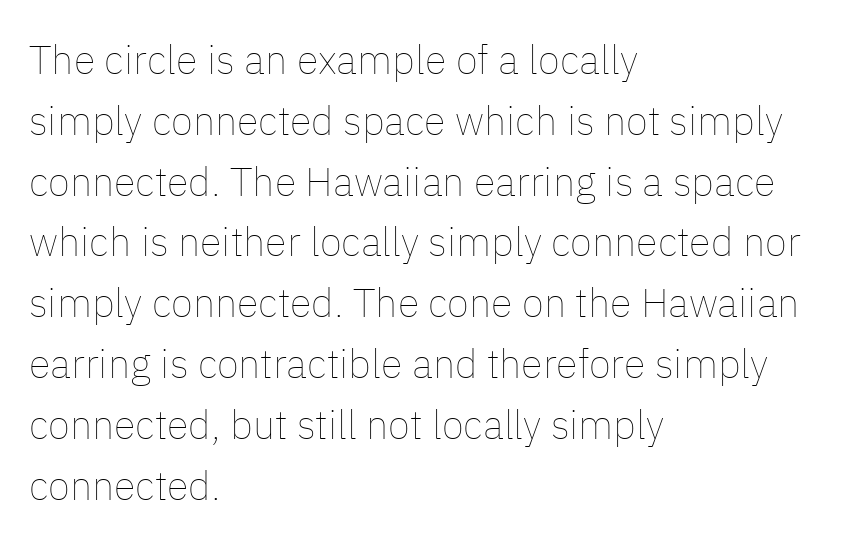
Q: Is the text bold? A: No.
Q: Is the text italic (slanted)? A: No, it is upright.
Q: Is the text underlined? A: No.
Q: How is the paragraph aligned? A: Left-aligned.
Q: Is the spacing between letters normal or unusually wide? A: Normal.
Q: Is the spacing between lines tight, normal or loose? A: Normal.
Q: Width (condensed, normal, or wide)? A: Normal.
Q: Stroke contrast? A: Low.
Q: x-height? A: Medium.
Q: Monospaced? A: No.
